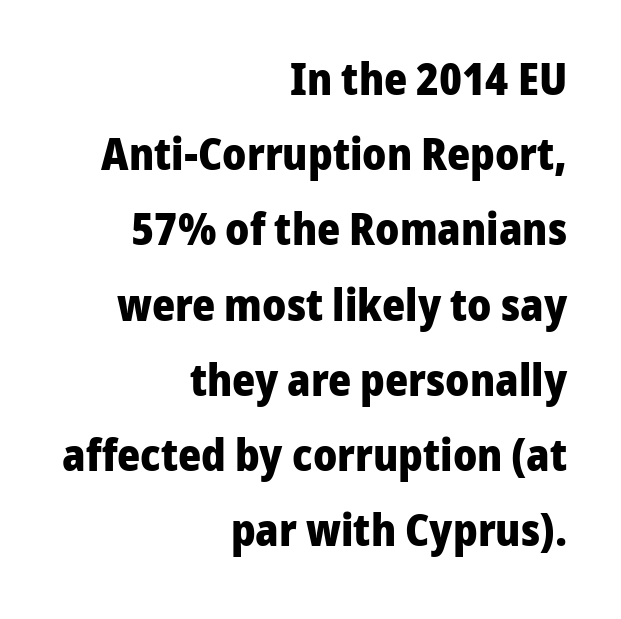
The image shows 44 px heavy sans-serif type, upright; set right-aligned, line spacing 1.71x, normal letter spacing, not underlined; low stroke contrast and a medium x-height.
